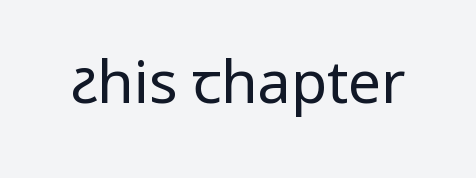
The image shows 59 px regular-weight, condensed sans-serif type, upright; set normal letter spacing, not underlined; low stroke contrast.
